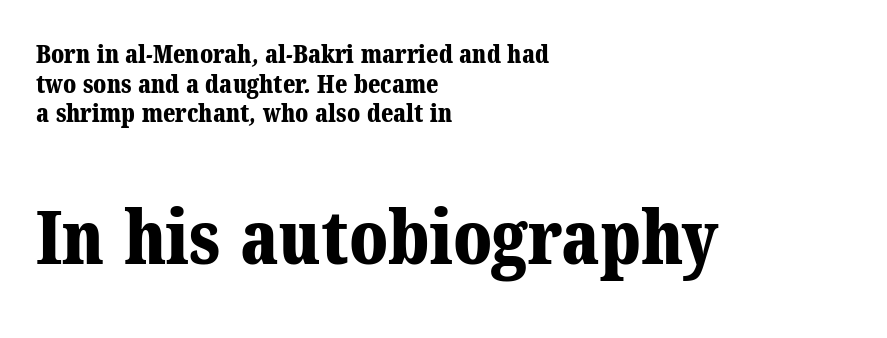
The image shows 74 px bold serif type; set left-aligned, line spacing 1.19x, normal letter spacing, not underlined; the second (bottom) block is 2.96x larger; medium stroke contrast and a medium x-height.
